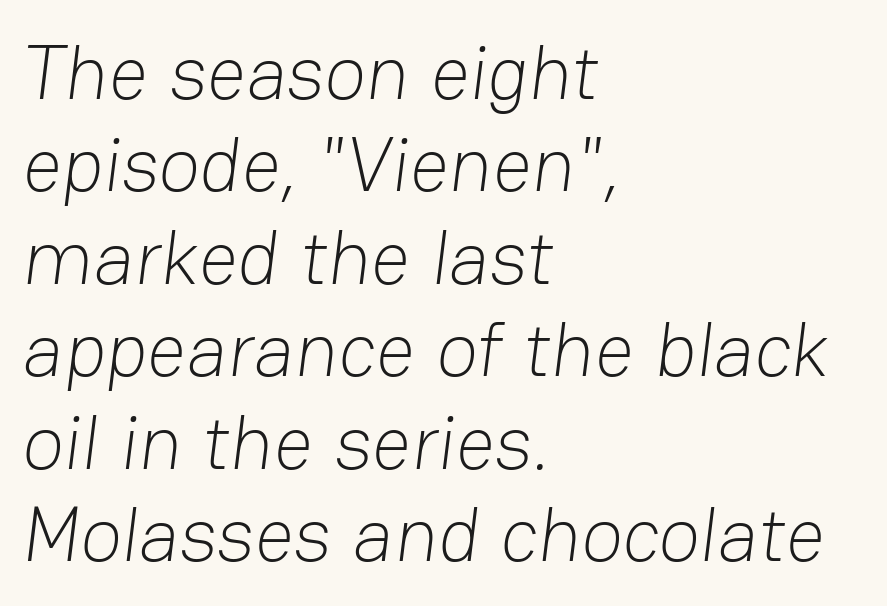
Q: Is the text bold? A: No.
Q: Is the typeface a serif or a sans-serif typeface? A: Sans-serif.
Q: Is the text underlined? A: No.
Q: How is the paragraph aligned? A: Left-aligned.
Q: Is the spacing between letters normal or unusually wide? A: Normal.
Q: Width (condensed, normal, or wide)? A: Normal.
Q: Stroke contrast? A: Low.
Q: x-height? A: Medium.
Q: Monospaced? A: No.
